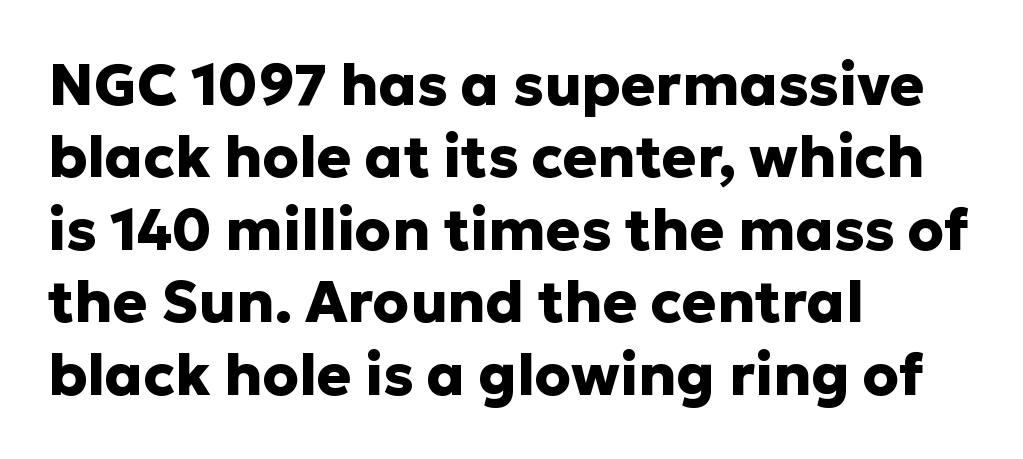
{"serif": "no", "italic": "no", "bold": "yes", "weight": "heavy", "width": "normal", "stroke_contrast": "low", "x_height": "medium", "monospaced": "no", "underline": "no", "align": "left", "line_spacing": "normal", "line_spacing_ratio": 1.25, "letter_spacing": "normal", "letter_spacing_em": 0.0, "glyph_px": 58}
